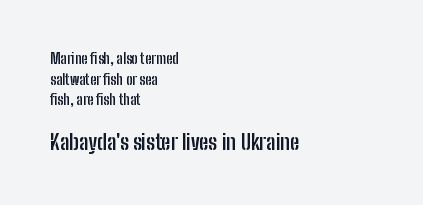
The image shows 21 px bold type, upright; set left-aligned, normal line spacing (1.47x), normal letter spacing, not underlined; the second (bottom) block is 1.5x larger.
